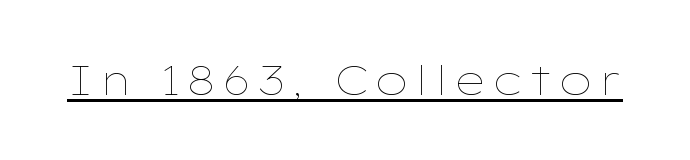
The image shows 40 px thin, wide type, upright; set underlined; low stroke contrast and a medium x-height.
